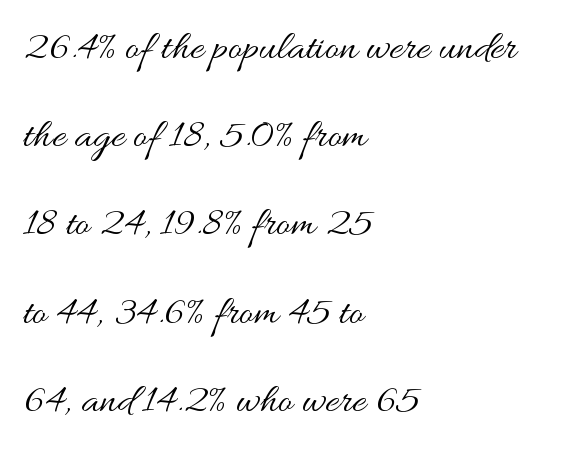
Q: Is the text bold? A: No.
Q: Is the text italic (slanted)? A: Yes.
Q: Is the text underlined? A: No.
Q: How is the paragraph aligned? A: Left-aligned.
Q: Is the spacing between letters normal or unusually wide? A: Normal.
Q: Is the spacing between lines tight, normal or loose? A: Loose.
Q: Width (condensed, normal, or wide)? A: Wide.
Q: Stroke contrast? A: Medium.
Q: x-height? A: Small.
Q: Monospaced? A: No.
